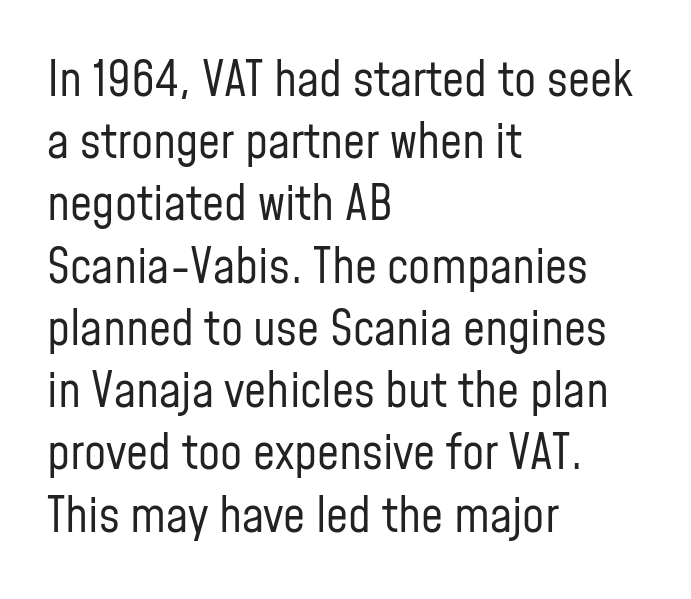
{"serif": "no", "italic": "no", "bold": "no", "weight": "regular", "width": "condensed", "stroke_contrast": "low", "x_height": "medium", "monospaced": "no", "underline": "no", "align": "left", "line_spacing": "normal", "line_spacing_ratio": 1.27, "letter_spacing": "normal", "letter_spacing_em": 0.0, "glyph_px": 49}
